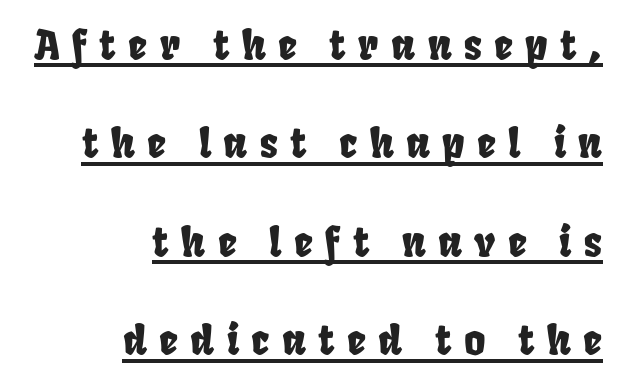
There is plenty of visible air inserted between adjacent glyphs. In CSS terms this would be text-align: right. The letters advance in unequal steps, a hallmark of proportional type. Is there much room between lines? Yes — plenty of vertical air separates them. Letterform terminals end flat and unadorned throughout the passage. Somebody hit Ctrl+U on this one — the words are underlined.
